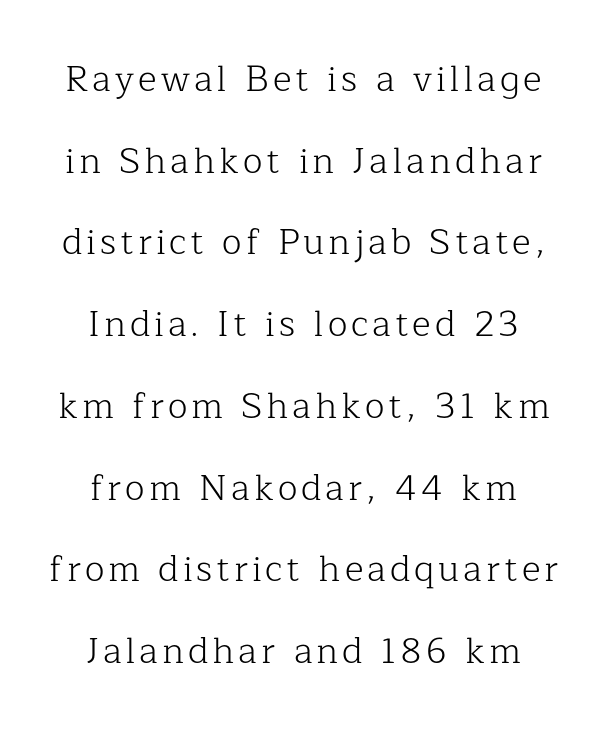
The image shows 36 px light serif type, upright; set centered, loose line spacing (2.27x), not underlined; low stroke contrast and a medium x-height.
